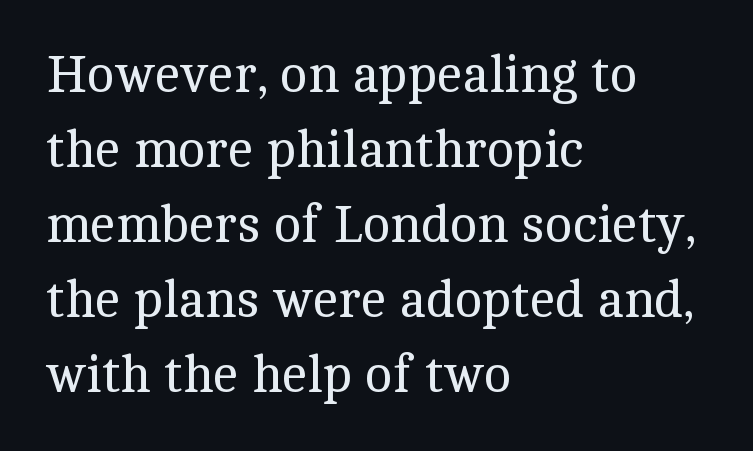
The image shows 52 px regular-weight serif type, upright; set left-aligned, normal line spacing (1.44x), normal letter spacing, not underlined; a medium x-height.
